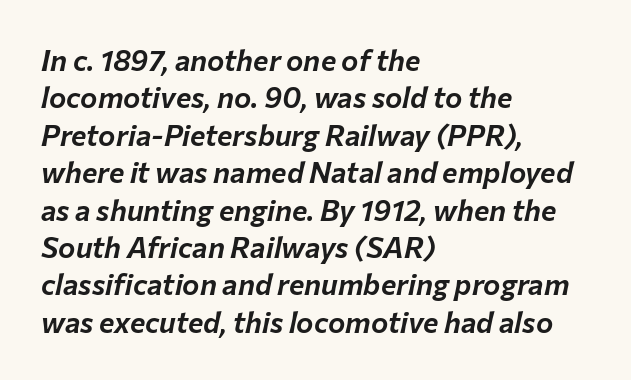
The image shows 29 px text type, italic (leaning right); set left-aligned, normal line spacing (1.29x), normal letter spacing, not underlined; low stroke contrast and a medium x-height.
